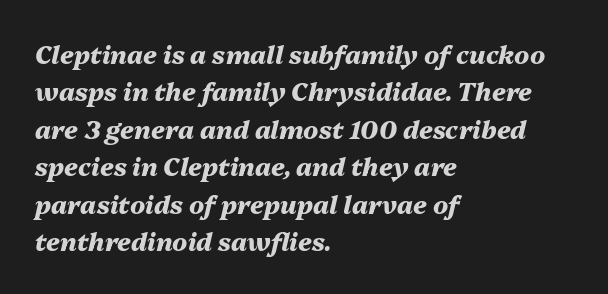
The image shows 25 px bold type, italic (leaning right); set left-aligned, normal line spacing (1.5x), normal letter spacing, not underlined.
